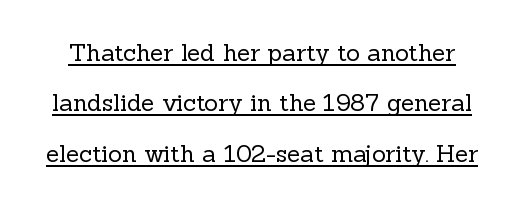
The image shows 24 px text type, upright; set loose line spacing (2.1x), normal letter spacing, underlined.
